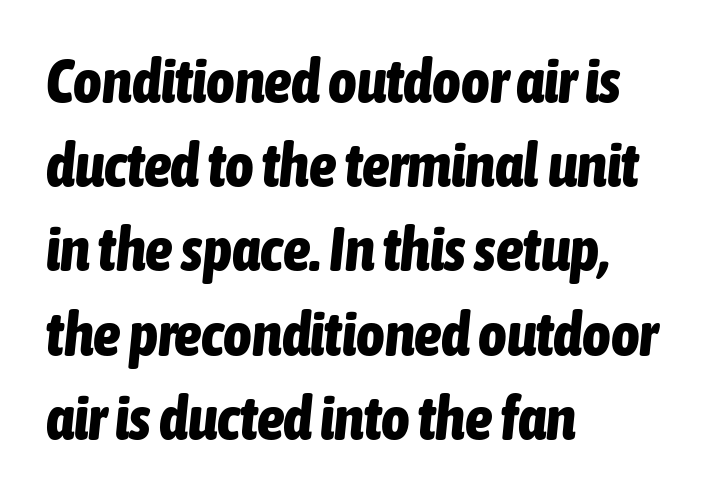
The image shows 61 px bold, condensed type, italic (leaning right); set left-aligned, normal line spacing (1.38x), normal letter spacing, not underlined; low stroke contrast and a medium x-height.
